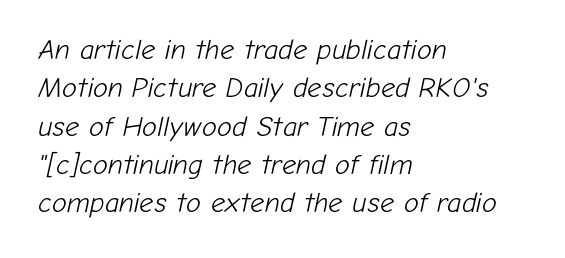
The image shows 28 px light type, italic (leaning right); set left-aligned, normal line spacing (1.37x), normal letter spacing, not underlined; low stroke contrast and a medium x-height.
